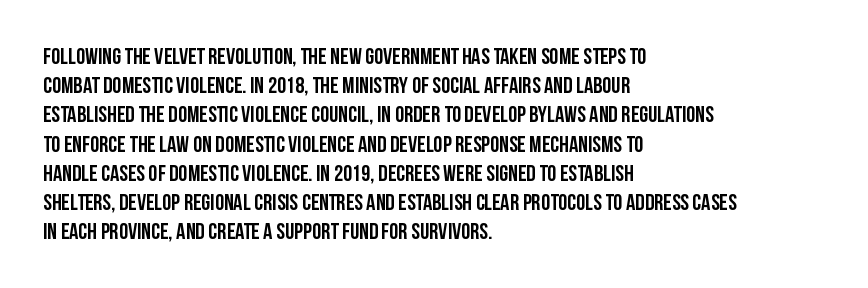
The image shows 23 px bold type, upright; set left-aligned, normal line spacing (1.27x), normal letter spacing, not underlined.
